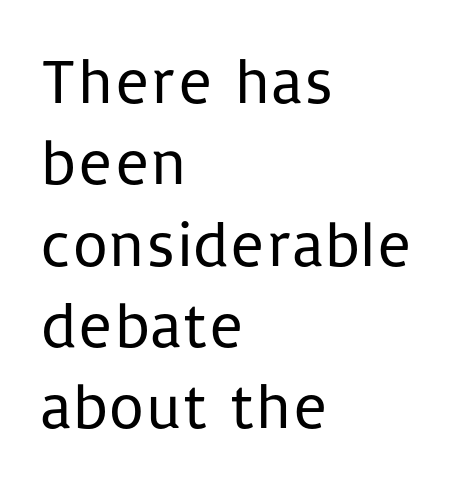
Q: Is the text bold? A: No.
Q: Is the text italic (slanted)? A: No, it is upright.
Q: Is the typeface a serif or a sans-serif typeface? A: Sans-serif.
Q: Is the text underlined? A: No.
Q: How is the paragraph aligned? A: Left-aligned.
Q: Is the spacing between letters normal or unusually wide? A: Normal.
Q: Is the spacing between lines tight, normal or loose? A: Normal.
Q: Width (condensed, normal, or wide)? A: Normal.
Q: Stroke contrast? A: Low.
Q: x-height? A: Medium.
Q: Monospaced? A: No.
